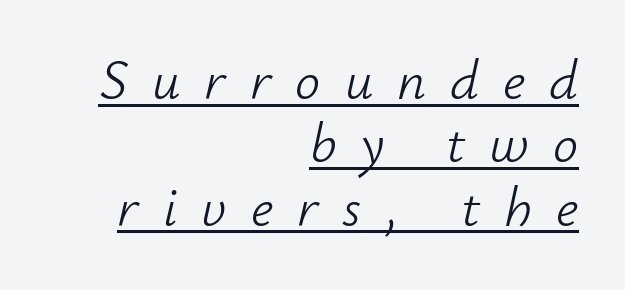
The image shows 56 px light type, italic (leaning right); set right-aligned, tight line spacing (1.13x), unusually wide letter spacing (+0.43 em), underlined; low stroke contrast and a small x-height.
